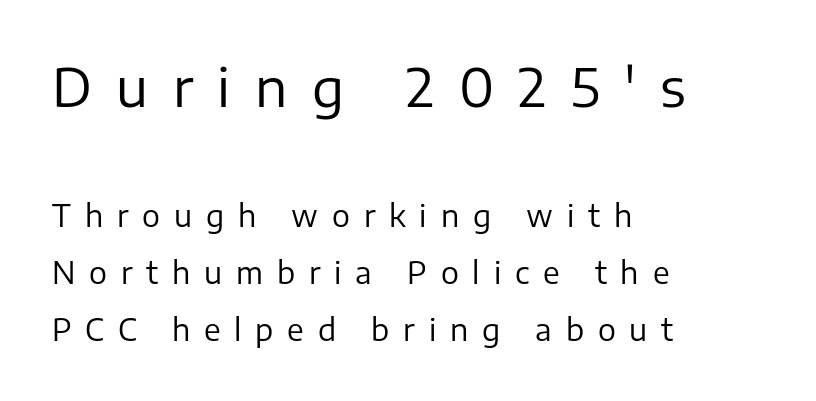
These lines are rendered in a variable-pitch font. The tracking reads as deliberately expanded to a designer's eye. Horizontally, the lines are justified to the leading edge only. Of the two passages, the one on top uses the larger point size. Vertical strokes here are truly vertical. This is not heavy type; no bold has been used.
